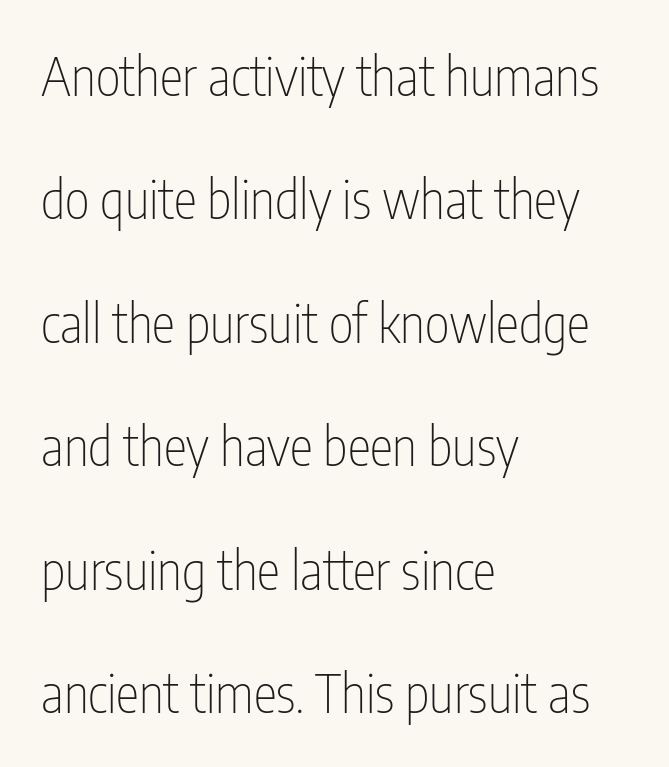
The image shows 53 px thin, condensed sans-serif type, upright; set left-aligned, loose line spacing (2.33x), normal letter spacing, not underlined; low stroke contrast and a medium x-height.
